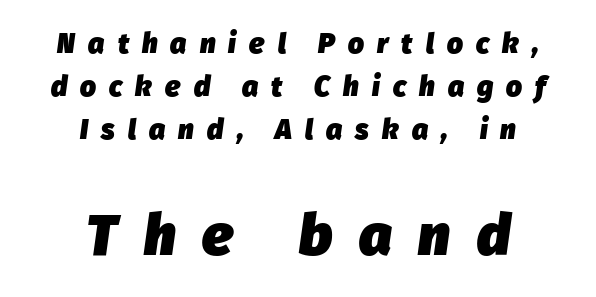
{"italic": "yes", "lean": "right", "slant_degrees": 8, "bold": "yes", "weight": "heavy", "width": "normal", "stroke_contrast": "low", "x_height": "medium", "monospaced": "no", "underline": "no", "align": "center", "line_spacing": "normal", "line_spacing_ratio": 1.54, "letter_spacing": "wide", "letter_spacing_em": 0.47, "larger_block": "second", "size_ratio": 2.04, "glyph_px": 57}
